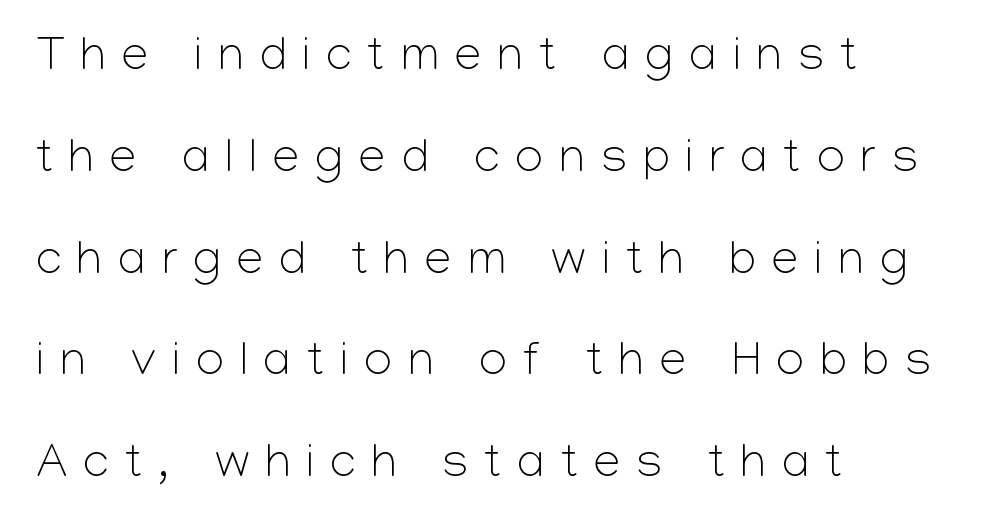
{"serif": "no", "italic": "no", "bold": "no", "weight": "light", "width": "normal", "stroke_contrast": "low", "x_height": "medium", "monospaced": "no", "underline": "no", "align": "left", "line_spacing": "loose", "line_spacing_ratio": 2.12, "letter_spacing": "wide", "letter_spacing_em": 0.34, "glyph_px": 48}
